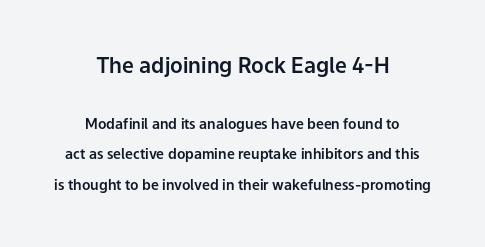
This is roman type, the default non-slanted kind. Regarding leading, the lines here are spaced well apart. The foot of each line stays bare and open. The passage shown has conventional tracking throughout.
